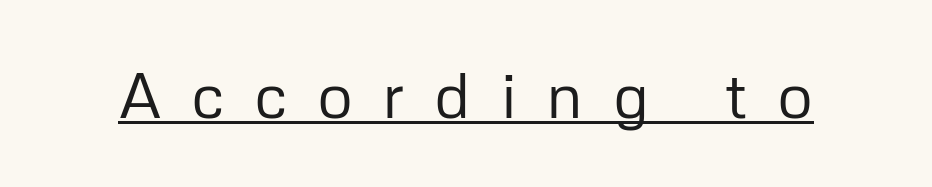
The image shows 63 px regular-weight sans-serif type, upright; set unusually wide letter spacing (+0.47 em), underlined; low stroke contrast and a medium x-height.
